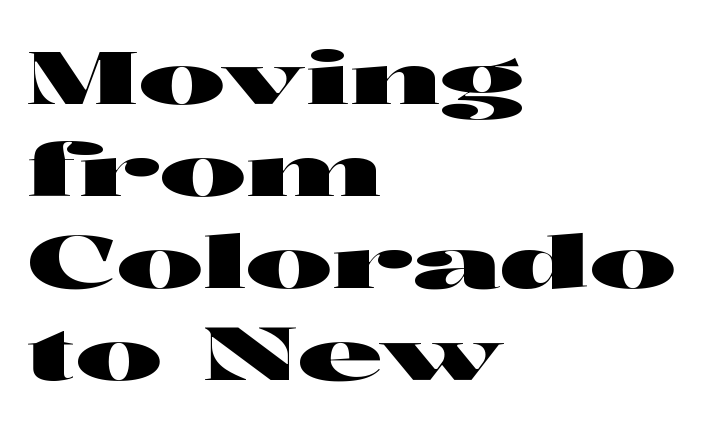
Q: Is the text italic (slanted)? A: No, it is upright.
Q: Is the typeface a serif or a sans-serif typeface? A: Sans-serif.
Q: Is the text underlined? A: No.
Q: How is the paragraph aligned? A: Left-aligned.
Q: Is the spacing between letters normal or unusually wide? A: Normal.
Q: Is the spacing between lines tight, normal or loose? A: Normal.
Q: Width (condensed, normal, or wide)? A: Wide.
Q: Stroke contrast? A: High.
Q: x-height? A: Medium.
Q: Monospaced? A: No.
